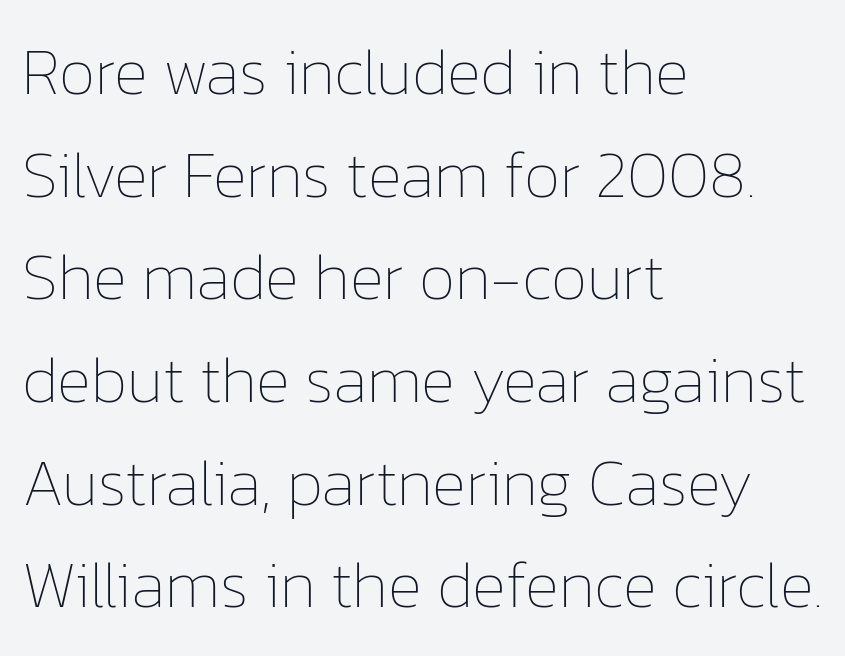
Q: Is the text bold? A: No.
Q: Is the text italic (slanted)? A: No, it is upright.
Q: Is the text underlined? A: No.
Q: How is the paragraph aligned? A: Left-aligned.
Q: Is the spacing between letters normal or unusually wide? A: Normal.
Q: Is the spacing between lines tight, normal or loose? A: Normal.
Q: Width (condensed, normal, or wide)? A: Normal.
Q: Stroke contrast? A: Low.
Q: x-height? A: Medium.
Q: Monospaced? A: No.
